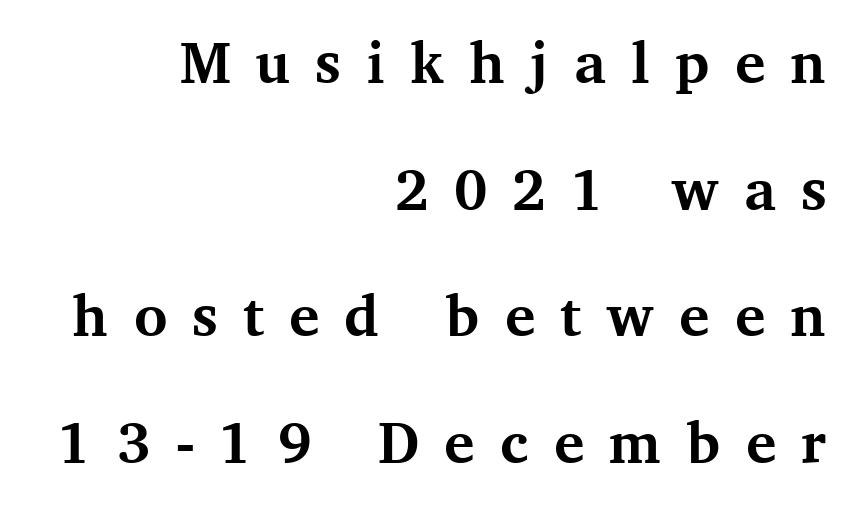
Q: Is the text bold? A: Yes.
Q: Is the text italic (slanted)? A: No, it is upright.
Q: Is the typeface a serif or a sans-serif typeface? A: Serif.
Q: Is the text underlined? A: No.
Q: How is the paragraph aligned? A: Right-aligned.
Q: Is the spacing between letters normal or unusually wide? A: Unusually wide.
Q: Is the spacing between lines tight, normal or loose? A: Loose.
Q: Width (condensed, normal, or wide)? A: Normal.
Q: Stroke contrast? A: Medium.
Q: x-height? A: Medium.
Q: Monospaced? A: No.
